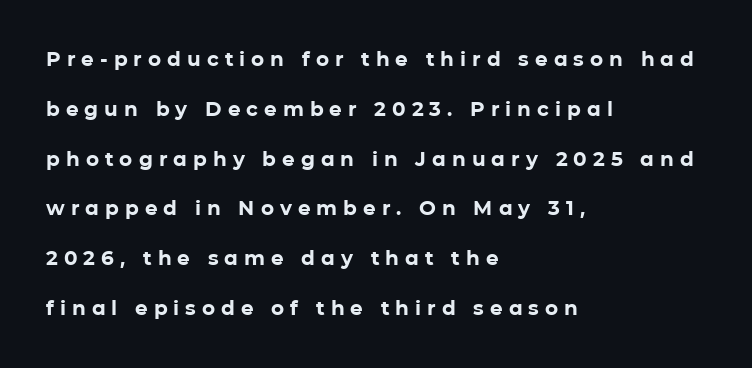
Each word looks stretched out because of the extra space between its letters. The space between consecutive lines is lavish. Plain, unruled lines of type. These lines were composed using upright roman letters. Strong, thick strokes mark this as bold type.
